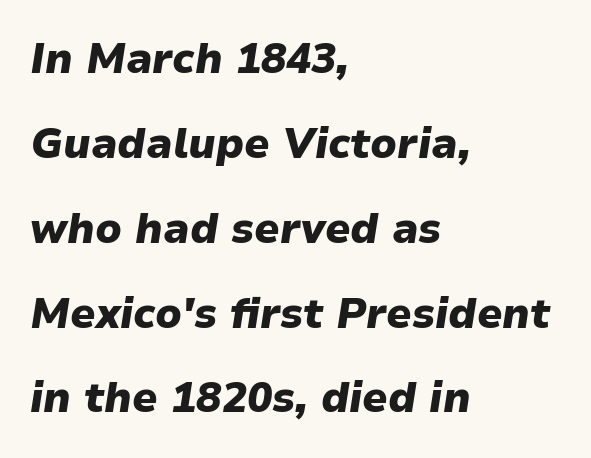
{"italic": "yes", "lean": "right", "slant_degrees": 9, "bold": "yes", "weight": "heavy", "width": "normal", "stroke_contrast": "low", "x_height": "medium", "monospaced": "no", "underline": "no", "align": "left", "line_spacing": "loose", "line_spacing_ratio": 2.02, "letter_spacing": "normal", "letter_spacing_em": 0.0, "glyph_px": 42}
